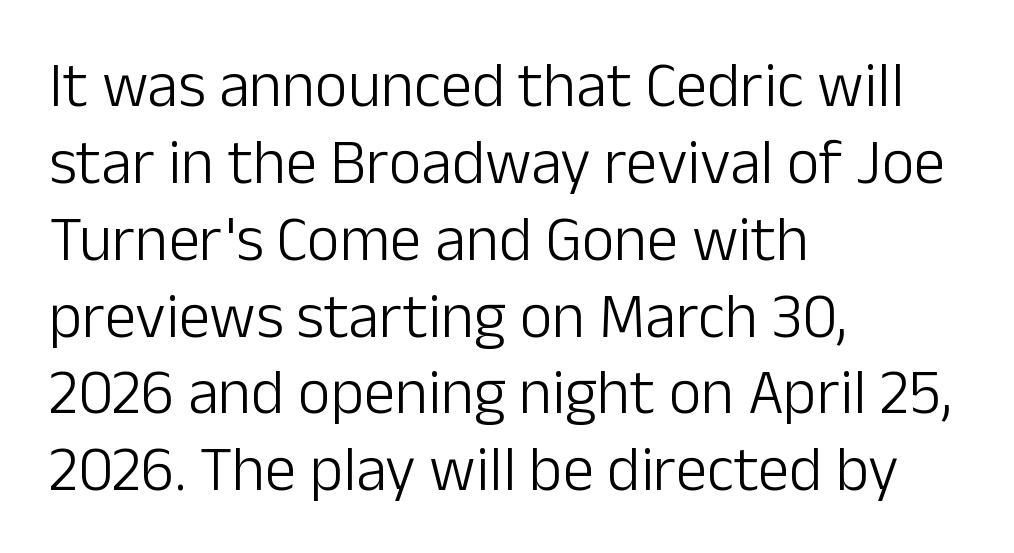
The image shows 63 px light sans-serif type, upright; set left-aligned, line spacing 1.22x, normal letter spacing, not underlined; low stroke contrast and a medium x-height.
